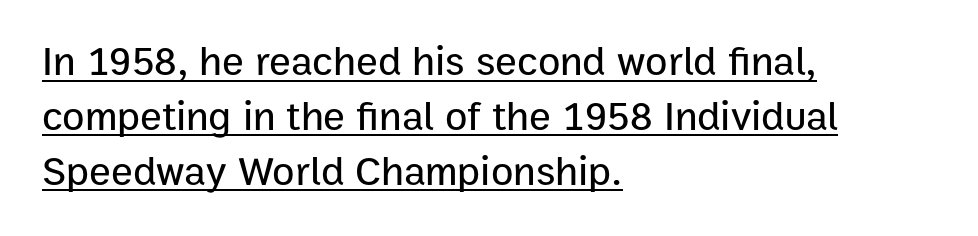
Q: Is the text italic (slanted)? A: No, it is upright.
Q: Is the typeface a serif or a sans-serif typeface? A: Sans-serif.
Q: Is the text underlined? A: Yes.
Q: How is the paragraph aligned? A: Left-aligned.
Q: Is the spacing between letters normal or unusually wide? A: Normal.
Q: Is the spacing between lines tight, normal or loose? A: Normal.
Q: Width (condensed, normal, or wide)? A: Normal.
Q: Stroke contrast? A: Low.
Q: x-height? A: Medium.
Q: Monospaced? A: No.
